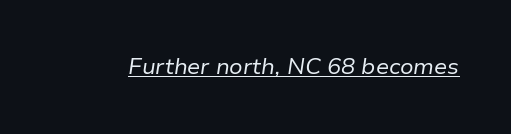
The image shows 21 px text type, italic (leaning right); set normal letter spacing, underlined.
